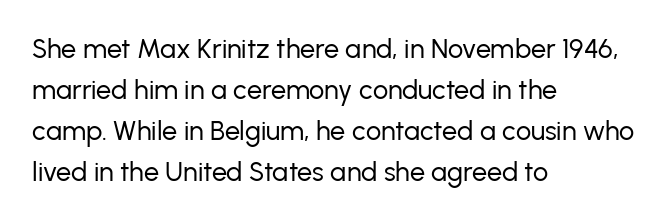
On a weight scale, this lands at 450 or below. The passage shown has conventional tracking throughout. A normal amount of white space separates one row of letters from the next. The rag falls on the right side of this text block.
